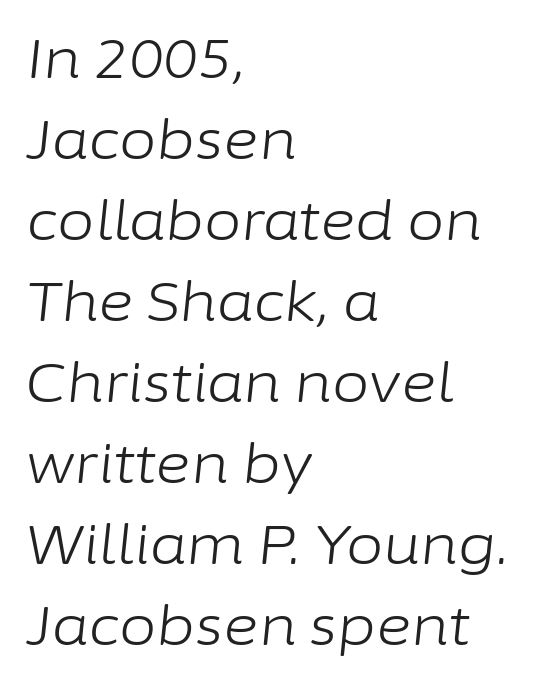
Q: Is the text bold? A: No.
Q: Is the text italic (slanted)? A: Yes, it leans right by about 6 degrees.
Q: Is the text underlined? A: No.
Q: How is the paragraph aligned? A: Left-aligned.
Q: Is the spacing between letters normal or unusually wide? A: Normal.
Q: Is the spacing between lines tight, normal or loose? A: Normal.
Q: Width (condensed, normal, or wide)? A: Normal.
Q: Stroke contrast? A: Low.
Q: x-height? A: Medium.
Q: Monospaced? A: No.
